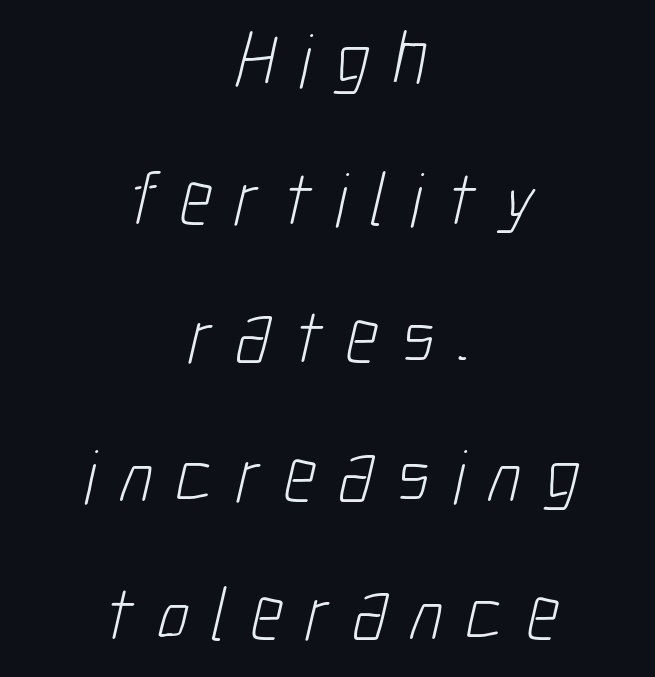
{"serif": "no", "bold": "no", "weight": "light", "width": "condensed", "stroke_contrast": "low", "x_height": "medium", "monospaced": "no", "underline": "no", "align": "center", "line_spacing_ratio": 1.8, "letter_spacing": "wide", "letter_spacing_em": 0.3, "glyph_px": 77}
